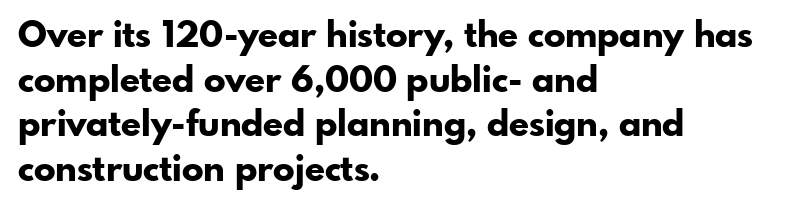
{"serif": "no", "italic": "no", "bold": "yes", "weight": "bold", "width": "normal", "stroke_contrast": "low", "x_height": "small", "monospaced": "no", "underline": "no", "align": "left", "line_spacing_ratio": 1.24, "letter_spacing": "normal", "letter_spacing_em": 0.0, "glyph_px": 36}
